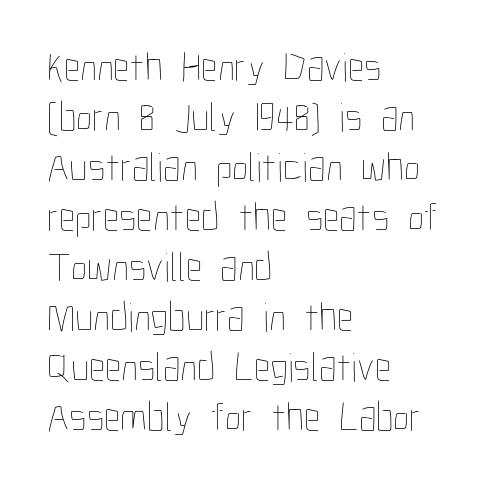
Q: Is the text bold? A: No.
Q: Is the text italic (slanted)? A: No, it is upright.
Q: Is the text underlined? A: No.
Q: How is the paragraph aligned? A: Left-aligned.
Q: Is the spacing between letters normal or unusually wide? A: Normal.
Q: Width (condensed, normal, or wide)? A: Condensed.
Q: Stroke contrast? A: Low.
Q: x-height? A: Medium.
Q: Monospaced? A: No.
